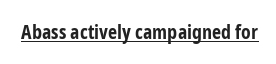
Q: Is the text bold? A: Yes.
Q: Is the text italic (slanted)? A: No, it is upright.
Q: Is the text underlined? A: Yes.
Q: Is the spacing between letters normal or unusually wide? A: Normal.
